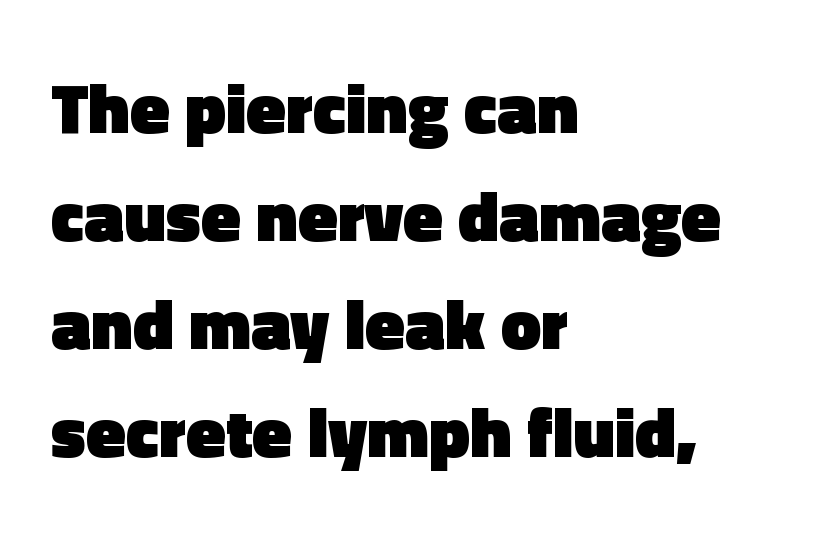
The image shows 72 px heavy sans-serif type, upright; set left-aligned, normal line spacing (1.5x), normal letter spacing, not underlined; a medium x-height.
